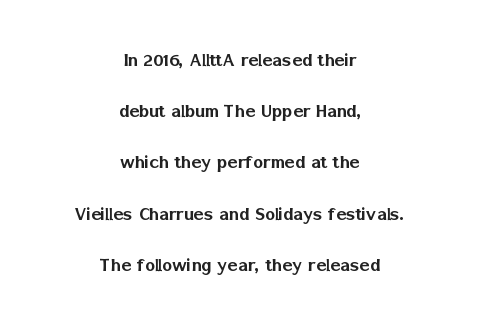
Q: Is the text italic (slanted)? A: No, it is upright.
Q: Is the text underlined? A: No.
Q: How is the paragraph aligned? A: Centered.
Q: Is the spacing between letters normal or unusually wide? A: Normal.
Q: Is the spacing between lines tight, normal or loose? A: Loose.
